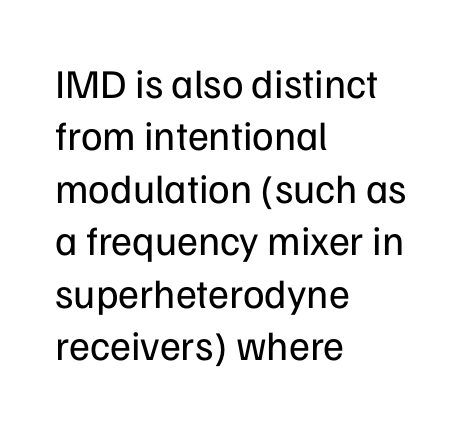
The image shows 41 px regular-weight sans-serif type, upright; set left-aligned, normal line spacing (1.28x), normal letter spacing, not underlined; low stroke contrast and a medium x-height.
